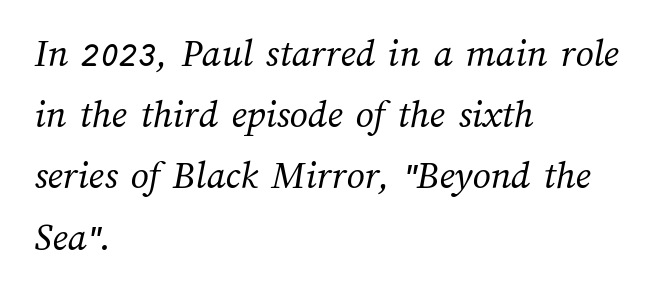
In terms of leading, this rendering sits right in the middle. The specimen omits any rule beneath the text block's lines. Layout note: lines flush left. Stems and bowls with no extra thickness — not bold.
